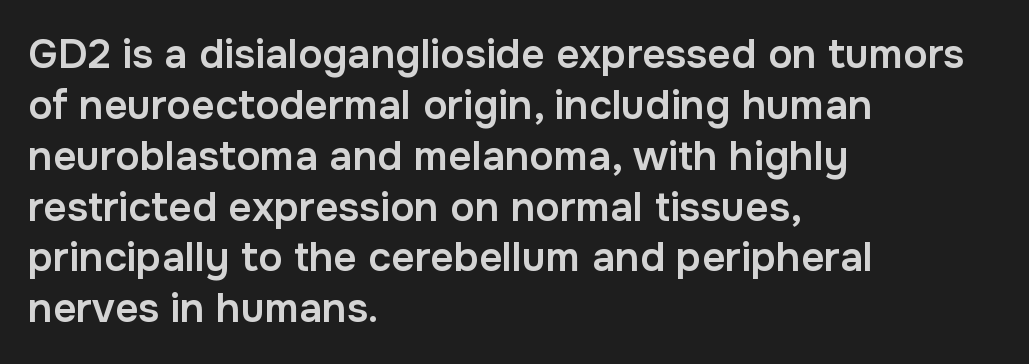
No extra tracking has been applied to these lines. Horizontally, the lines are justified to the leading edge only. Upright lettering throughout. The foot of each line stays bare and open. Set as a demibold, roughly 600 on the weight scale. Each letter's strokes conclude bluntly, with no projecting serifs.
